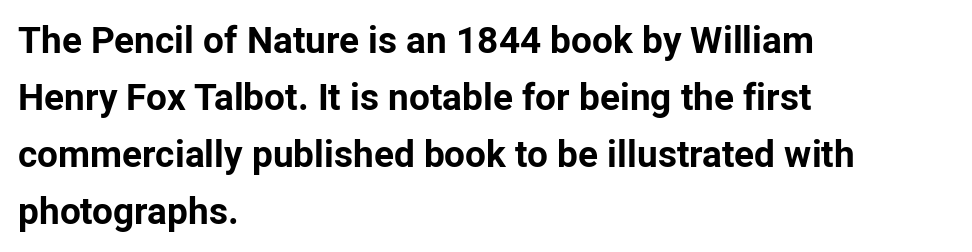
Q: Is the text bold? A: Yes.
Q: Is the text italic (slanted)? A: No, it is upright.
Q: Is the typeface a serif or a sans-serif typeface? A: Sans-serif.
Q: Is the text underlined? A: No.
Q: How is the paragraph aligned? A: Left-aligned.
Q: Is the spacing between letters normal or unusually wide? A: Normal.
Q: Is the spacing between lines tight, normal or loose? A: Normal.
Q: Width (condensed, normal, or wide)? A: Normal.
Q: Stroke contrast? A: Low.
Q: x-height? A: Medium.
Q: Monospaced? A: No.
